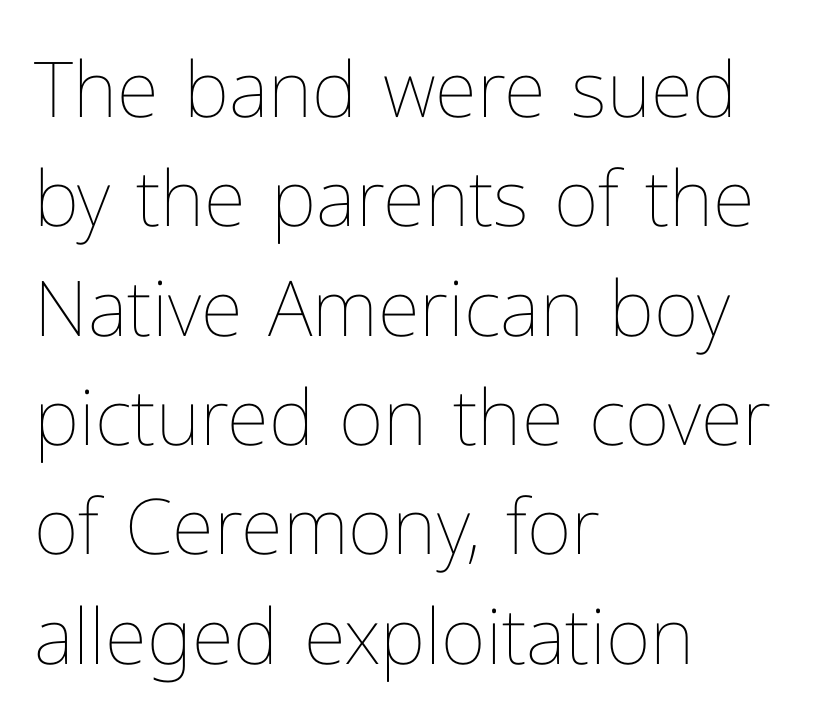
The image shows 77 px thin type, upright; set left-aligned, normal line spacing (1.42x), normal letter spacing, not underlined; low stroke contrast and a medium x-height.
